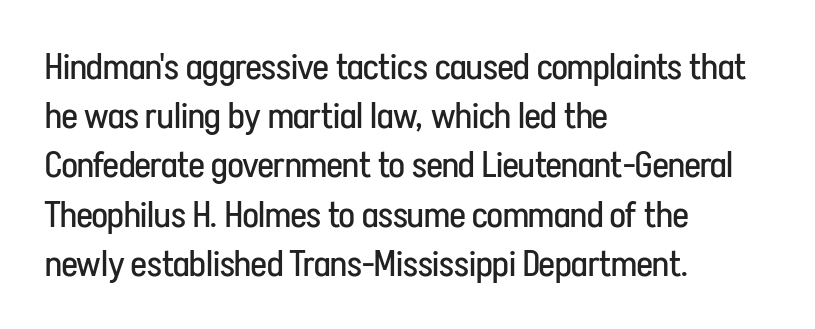
The glyphs in this specimen are sans serif. Descenders are the only things crossing below the line. Where is the straight margin? On the left. Think standard paragraph weight, or any step lighter than that. Every character sits straight up, as roman type does.
